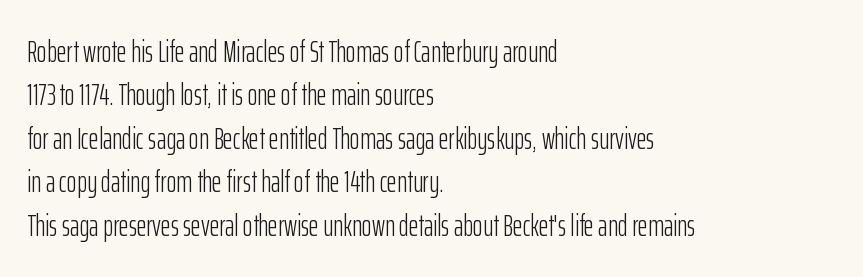
The image shows 30 px light, condensed sans-serif type, upright; set left-aligned, normal line spacing (1.45x), normal letter spacing, not underlined; low stroke contrast and a medium x-height.
